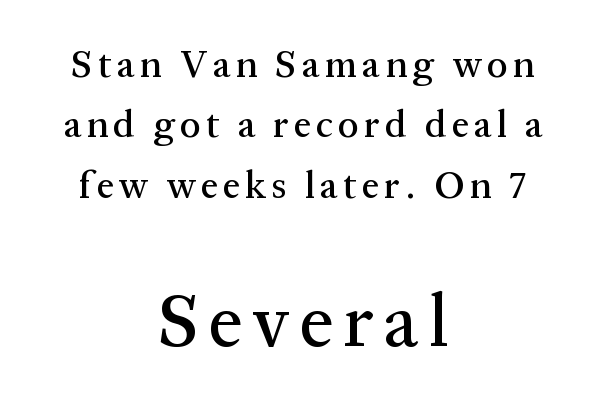
{"serif": "yes", "italic": "no", "width": "normal", "stroke_contrast": "medium", "x_height": "medium", "monospaced": "no", "underline": "no", "align": "center", "line_spacing": "normal", "line_spacing_ratio": 1.59, "larger_block": "second", "size_ratio": 1.97, "glyph_px": 75}
